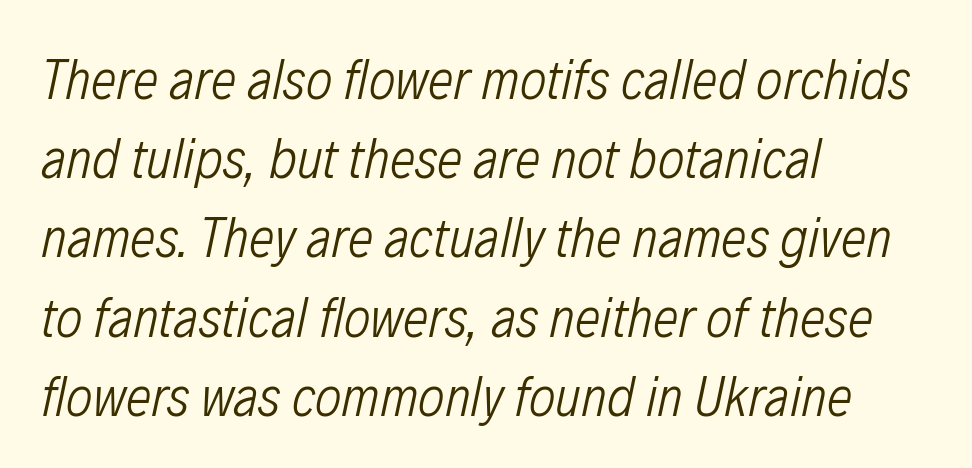
Q: Is the text bold? A: No.
Q: Is the text italic (slanted)? A: Yes, it leans right by about 12 degrees.
Q: Is the text underlined? A: No.
Q: How is the paragraph aligned? A: Left-aligned.
Q: Is the spacing between letters normal or unusually wide? A: Normal.
Q: Is the spacing between lines tight, normal or loose? A: Normal.
Q: Width (condensed, normal, or wide)? A: Condensed.
Q: Stroke contrast? A: Low.
Q: x-height? A: Medium.
Q: Monospaced? A: No.
